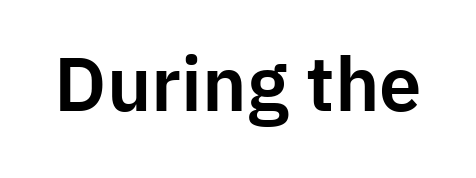
This sample has the flowing, uneven cadence of proportional lettering. This sample uses an upright cut, with every glyph sitting square on the baseline. Unlike a traditional serif, this face leaves its strokes unadorned. Between one letter and the next there's only the usual sliver of space. Lines of text with bare space underneath.
